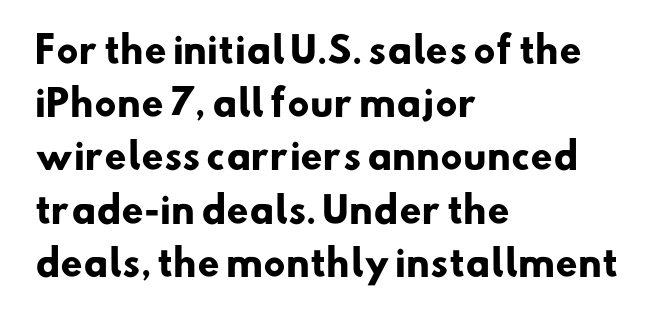
Rule under the text: the space is simply empty. I'd call this a sans setting — the letters go barefoot. Tracking here is standard; glyphs follow each other at the usual distance. Emphasis by weight is at full strength: bold.
